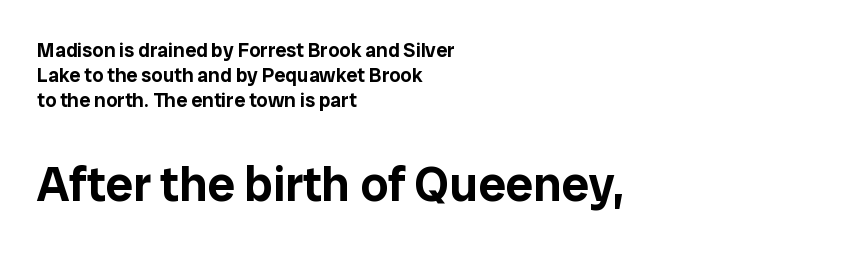
{"serif": "no", "italic": "no", "width": "normal", "stroke_contrast": "low", "x_height": "medium", "monospaced": "no", "underline": "no", "align": "left", "line_spacing": "normal", "line_spacing_ratio": 1.26, "letter_spacing": "normal", "letter_spacing_em": 0.0, "larger_block": "second", "size_ratio": 2.45, "glyph_px": 49}
